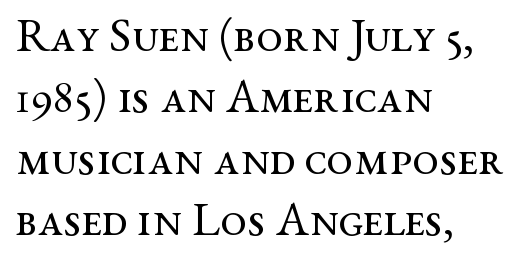
The image shows 48 px regular-weight, wide serif type, upright; set left-aligned, normal line spacing (1.28x), normal letter spacing, not underlined; medium stroke contrast and a medium x-height.
